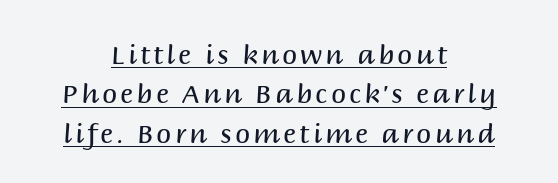
What decoration does the sample have? An underline. Normally led — the rows are evenly, conventionally spaced. Notice how the passage keeps no hard edge, just a central spine. Unbolded letterforms with no extra heft.
